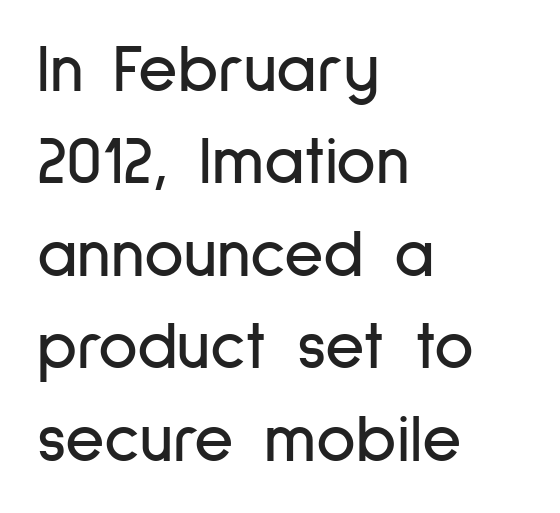
The image shows 68 px condensed sans-serif type, upright; set left-aligned, normal line spacing (1.36x), normal letter spacing, not underlined; low stroke contrast and a medium x-height.
